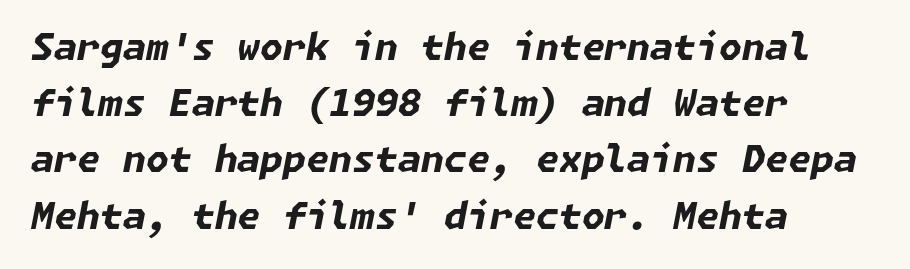
Has an underline been added? It has not. You could call the tracking neutral — neither tight nor loose. This is oblique type, the kind used for emphasis or titles. The typesetting leans heavy: a genuine bold. The typesetter chose a ragged-right arrangement here. Successive baselines arrive at the customary interval.
